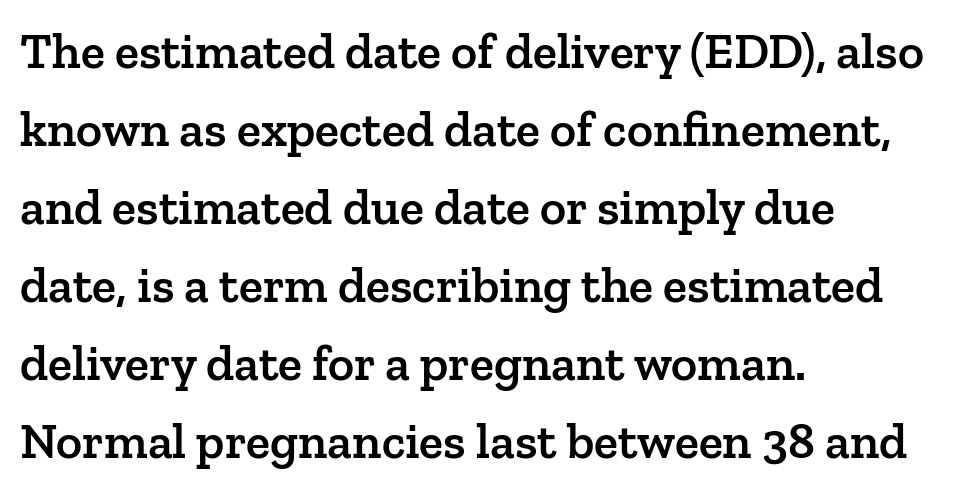
The image shows 50 px semibold serif type, upright; set left-aligned, normal line spacing (1.56x), normal letter spacing, not underlined; low stroke contrast and a medium x-height.
